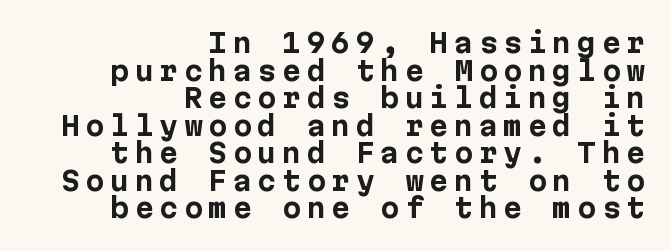
The line texture is sparse and dotted thanks to wide tracking. Vertical strokes here are truly vertical. Letters rest on an invisible, unmarked baseline. Each line ends at the same right margin while the left side varies. Summary of weight: heavy, a full bold.
